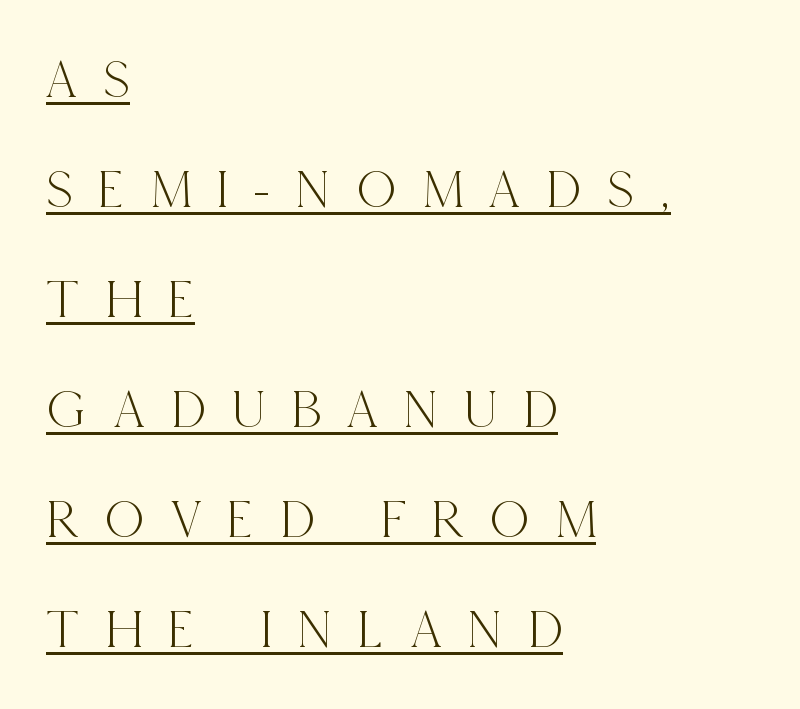
The image shows 55 px condensed serif type, upright; set left-aligned, loose line spacing (2.0x), unusually wide letter spacing (+0.48 em), underlined; a large x-height.
